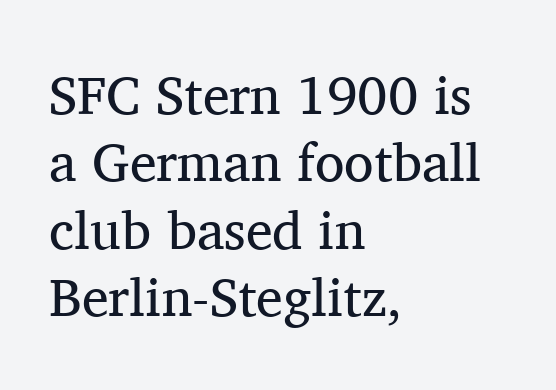
The image shows 54 px regular-weight serif type, upright; set left-aligned, normal line spacing (1.25x), normal letter spacing, not underlined; medium stroke contrast and a medium x-height.
